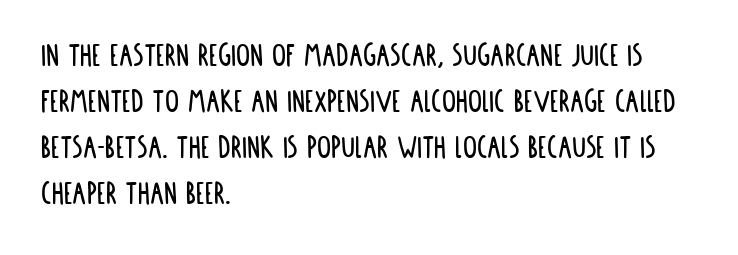
Q: Is the text italic (slanted)? A: No, it is upright.
Q: Is the typeface a serif or a sans-serif typeface? A: Sans-serif.
Q: Is the text underlined? A: No.
Q: How is the paragraph aligned? A: Left-aligned.
Q: Is the spacing between letters normal or unusually wide? A: Normal.
Q: Is the spacing between lines tight, normal or loose? A: Normal.
Q: Width (condensed, normal, or wide)? A: Condensed.
Q: Stroke contrast? A: Low.
Q: x-height? A: Large.
Q: Monospaced? A: No.
